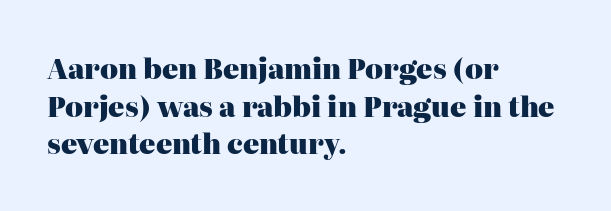
The image shows 27 px bold type, upright; set left-aligned, normal line spacing (1.39x), normal letter spacing, not underlined.
